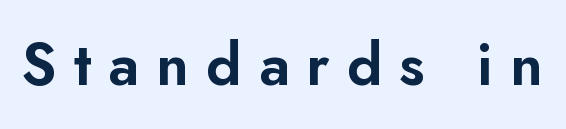
{"serif": "no", "italic": "no", "width": "normal", "stroke_contrast": "low", "x_height": "small", "monospaced": "no", "underline": "no", "letter_spacing": "wide", "letter_spacing_em": 0.29, "glyph_px": 59}
